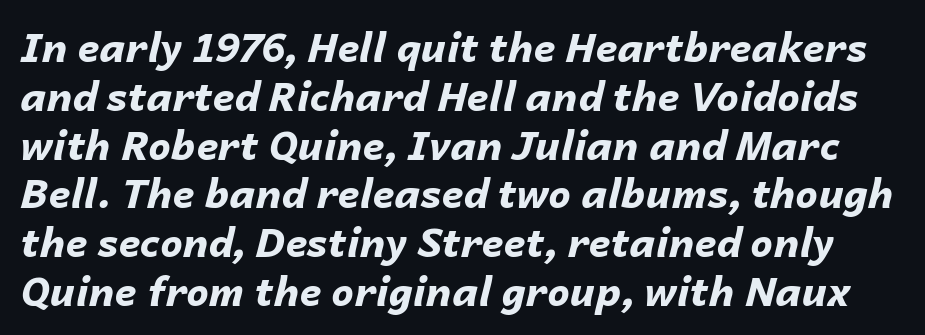
Q: Is the text bold? A: Yes.
Q: Is the text italic (slanted)? A: Yes, it leans right by about 14 degrees.
Q: Is the text underlined? A: No.
Q: Is the spacing between letters normal or unusually wide? A: Normal.
Q: Width (condensed, normal, or wide)? A: Normal.
Q: Stroke contrast? A: Low.
Q: x-height? A: Medium.
Q: Monospaced? A: No.
